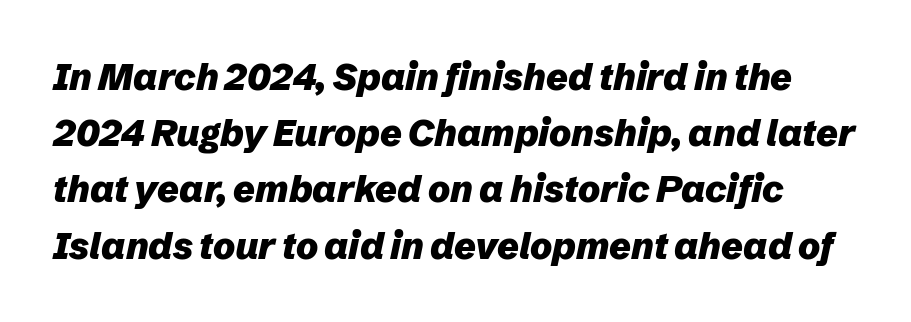
The image shows 37 px heavy type, italic (leaning right); set normal line spacing (1.52x), normal letter spacing, not underlined; low stroke contrast and a medium x-height.
